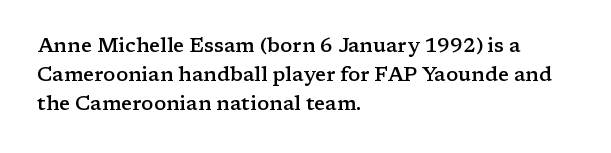
The image shows 20 px text type, upright; set left-aligned, normal line spacing (1.45x), normal letter spacing, not underlined.
